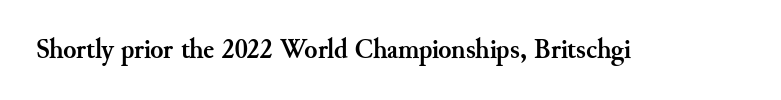
The image shows 27 px bold type, upright; set normal letter spacing, not underlined.
